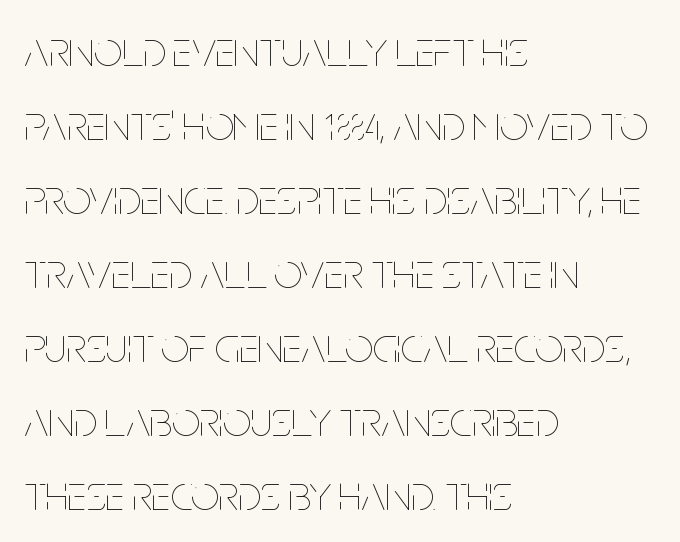
{"italic": "no", "bold": "no", "weight": "thin", "width": "condensed", "stroke_contrast": "low", "x_height": "large", "monospaced": "no", "underline": "no", "align": "left", "line_spacing": "normal", "line_spacing_ratio": 1.51, "letter_spacing": "normal", "letter_spacing_em": 0.0, "glyph_px": 49}
